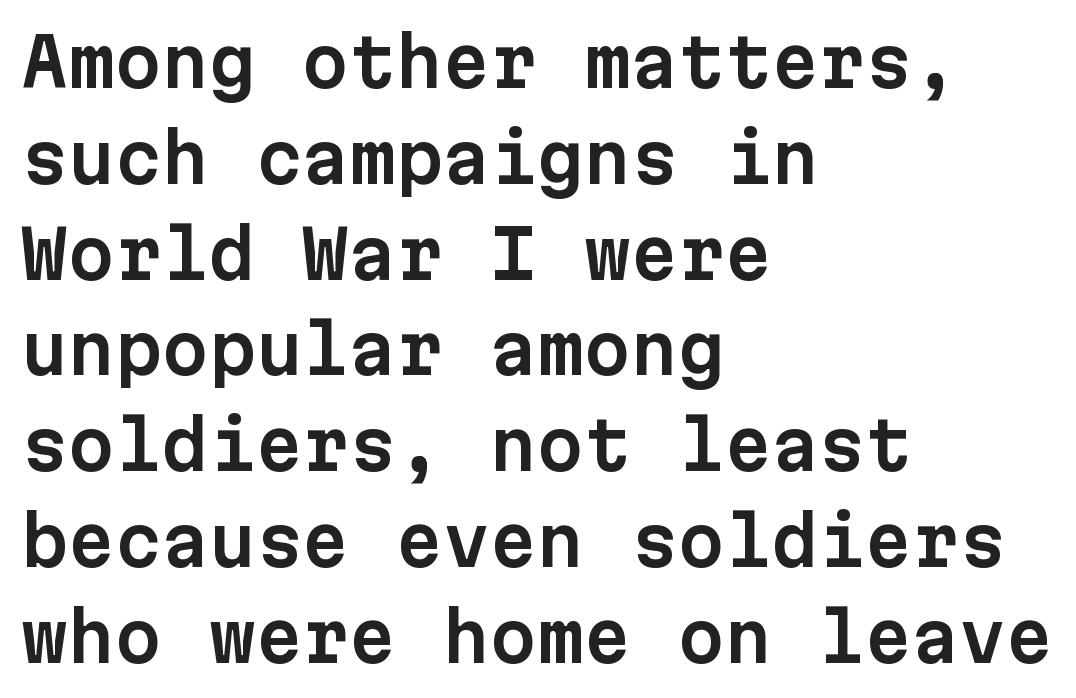
Do the characters align in a grid? Yes, the font is monospaced. Type without underlining. Successive baselines arrive at the customary interval. The text was rendered using a sans face with plain stroke endings. A typesetter would mark this as roman, not italic.
